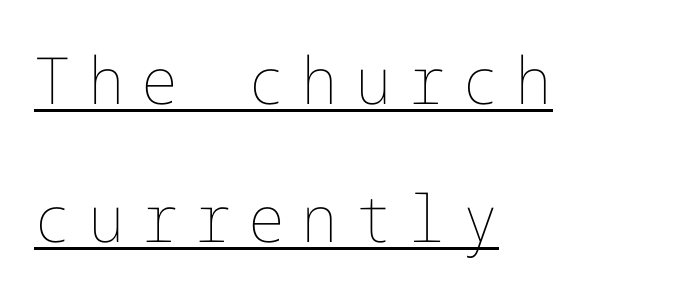
The image shows 65 px thin type, upright; set left-aligned, loose line spacing (2.13x), unusually wide letter spacing (+0.26 em), underlined; low stroke contrast and a medium x-height.
